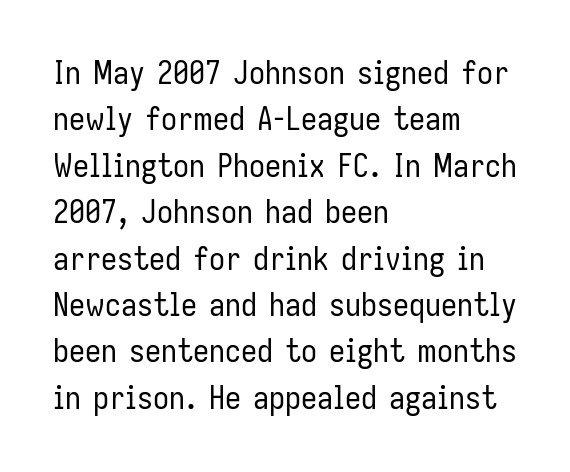
Q: Is the text bold? A: No.
Q: Is the text italic (slanted)? A: No, it is upright.
Q: Is the typeface a serif or a sans-serif typeface? A: Sans-serif.
Q: Is the text underlined? A: No.
Q: How is the paragraph aligned? A: Left-aligned.
Q: Is the spacing between letters normal or unusually wide? A: Normal.
Q: Is the spacing between lines tight, normal or loose? A: Normal.
Q: Width (condensed, normal, or wide)? A: Condensed.
Q: Stroke contrast? A: Low.
Q: x-height? A: Medium.
Q: Monospaced? A: No.
